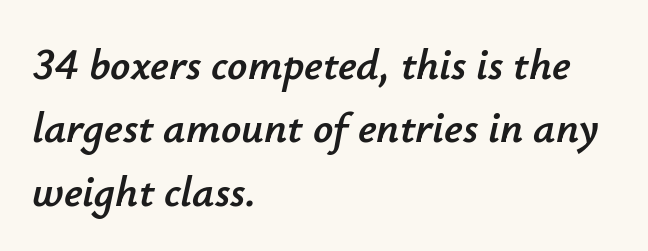
The image shows 44 px text type, italic (leaning right); set left-aligned, normal line spacing (1.44x), normal letter spacing, not underlined; low stroke contrast and a small x-height.
